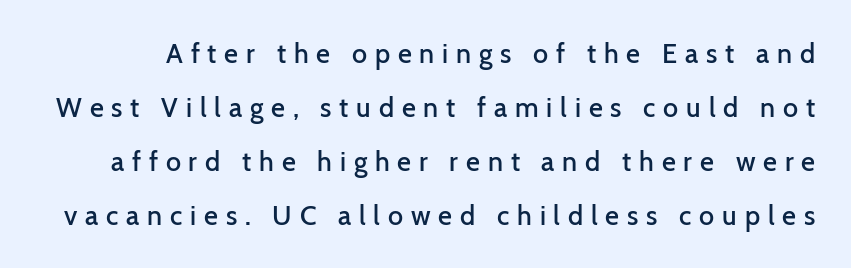
Q: Is the text bold? A: Semi-bold.
Q: Is the text italic (slanted)? A: No, it is upright.
Q: Is the text underlined? A: No.
Q: Is the spacing between letters normal or unusually wide? A: Unusually wide.
Q: Is the spacing between lines tight, normal or loose? A: Loose.
